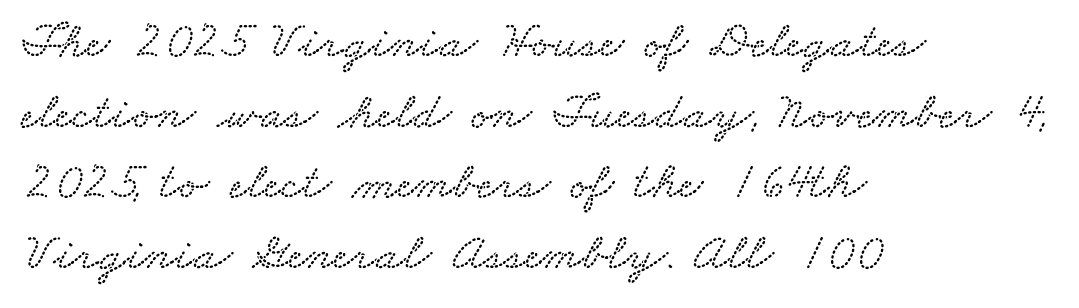
The image shows 52 px wide type; set left-aligned, normal line spacing (1.36x), normal letter spacing, not underlined; low stroke contrast and a small x-height.
